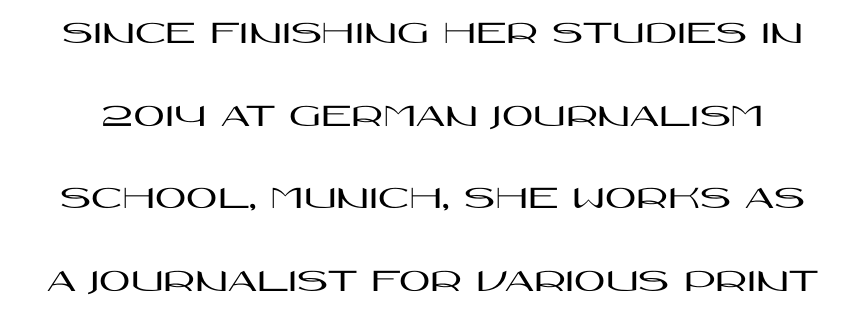
The image shows 34 px wide sans-serif type, upright; set loose line spacing (2.43x), normal letter spacing, not underlined; high stroke contrast and a large x-height.
